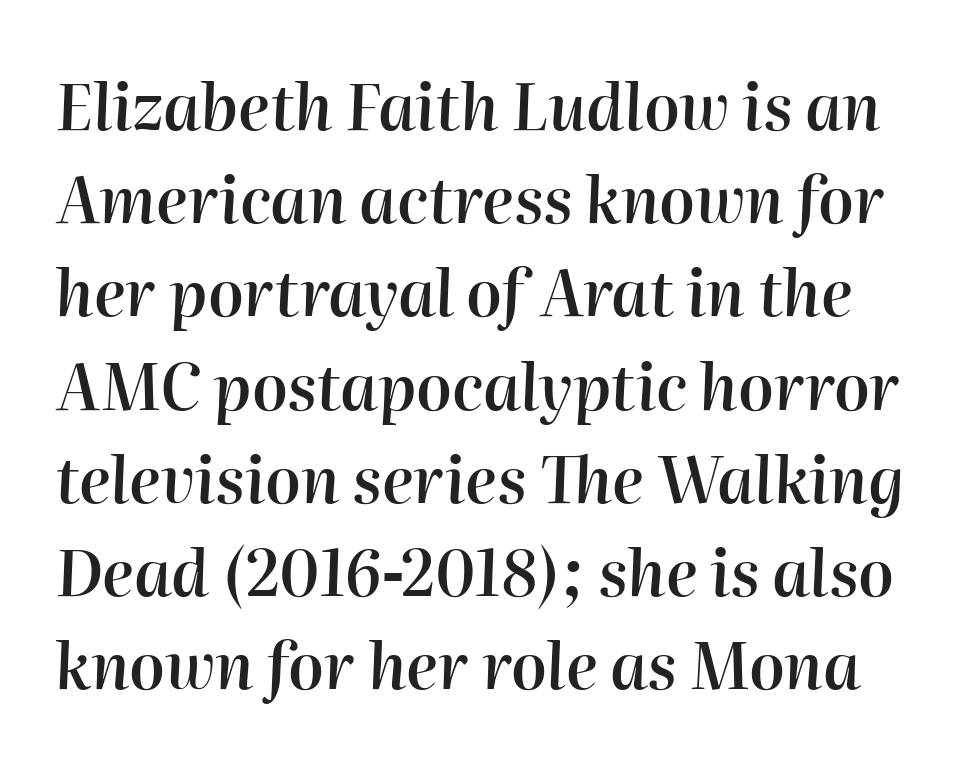
Q: Is the text bold? A: Semi-bold.
Q: Is the text italic (slanted)? A: Yes, it leans right by about 2 degrees.
Q: Is the text underlined? A: No.
Q: Is the spacing between letters normal or unusually wide? A: Normal.
Q: Is the spacing between lines tight, normal or loose? A: Normal.
Q: Width (condensed, normal, or wide)? A: Normal.
Q: Stroke contrast? A: High.
Q: x-height? A: Medium.
Q: Monospaced? A: No.
